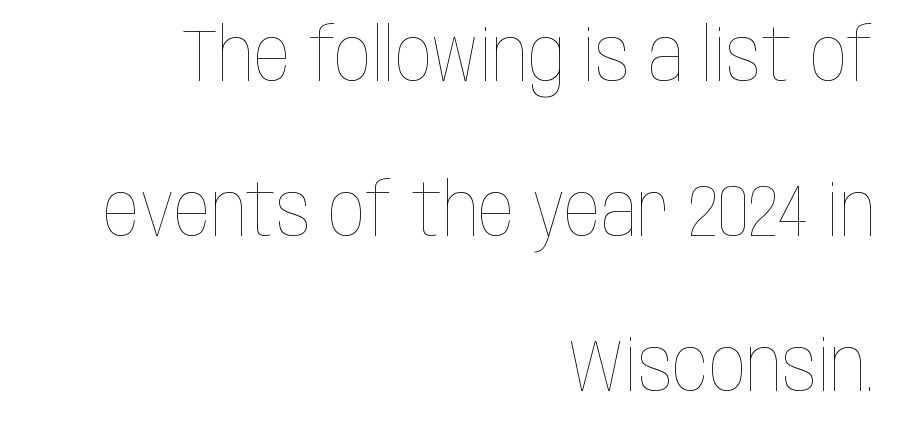
{"italic": "no", "bold": "no", "weight": "thin", "width": "condensed", "stroke_contrast": "low", "x_height": "large", "monospaced": "no", "underline": "no", "align": "right", "line_spacing": "loose", "line_spacing_ratio": 2.12, "letter_spacing": "normal", "letter_spacing_em": 0.0, "glyph_px": 73}
